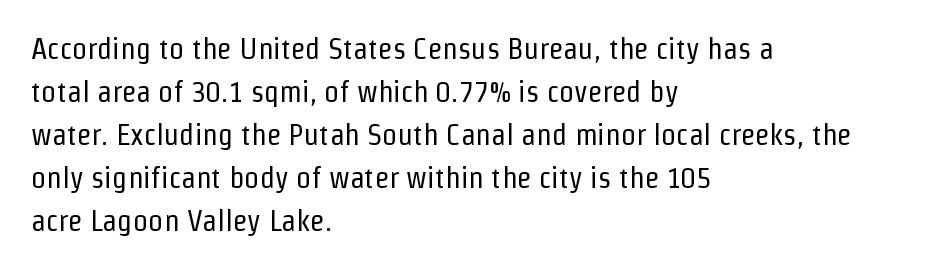
The image shows 30 px regular-weight, condensed sans-serif type, upright; set left-aligned, normal line spacing (1.43x), normal letter spacing, not underlined; low stroke contrast and a medium x-height.
